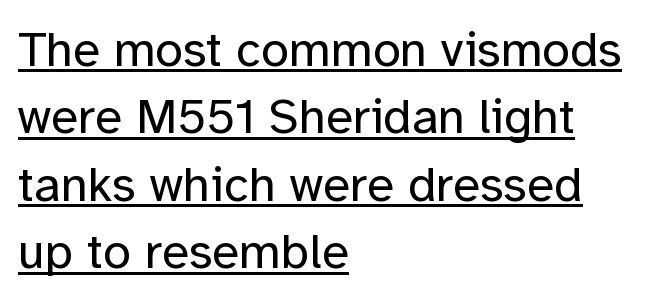
Students, observe the line beneath the letters — that is underlining. A student would call this left alignment; a typographer would say flush left, rag right. The lettering stays uniformly vertical, giving the passage a roman look. Does extra space separate the letters? No, they use regular spacing. Normally led — the rows are evenly, conventionally spaced.
